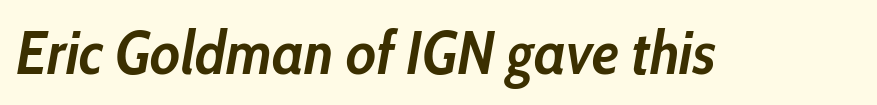
Q: Is the text bold? A: Yes.
Q: Is the text italic (slanted)? A: Yes, it leans right by about 10 degrees.
Q: Is the text underlined? A: No.
Q: Is the spacing between letters normal or unusually wide? A: Normal.
Q: Width (condensed, normal, or wide)? A: Condensed.
Q: Stroke contrast? A: Low.
Q: x-height? A: Medium.
Q: Monospaced? A: No.
